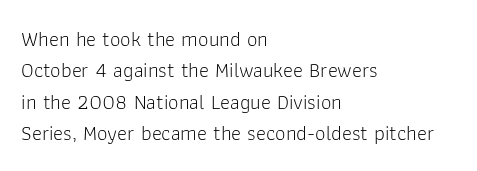
{"italic": "no", "bold": "no", "underline": "no", "align": "left", "line_spacing": "normal", "line_spacing_ratio": 1.49, "letter_spacing": "normal", "letter_spacing_em": 0.0, "glyph_px": 21}
